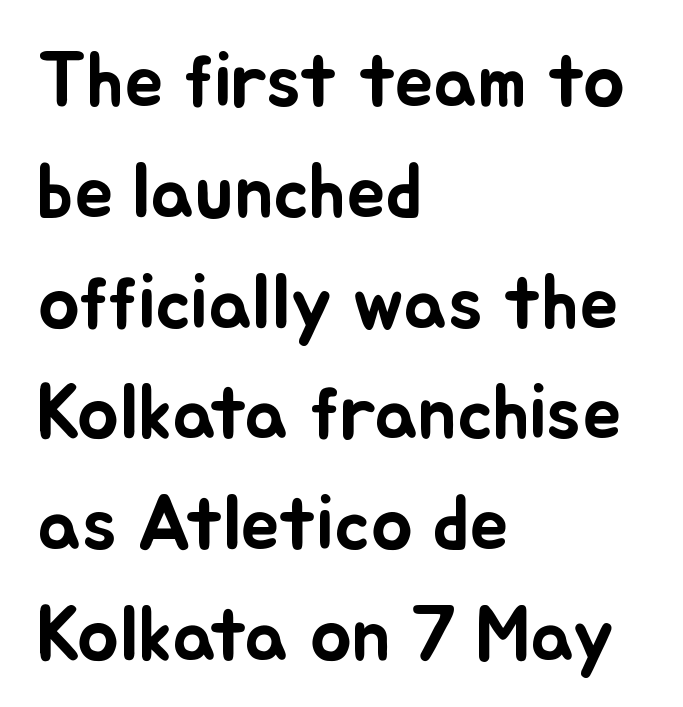
{"italic": "no", "width": "normal", "stroke_contrast": "low", "x_height": "small", "monospaced": "no", "underline": "no", "align": "left", "line_spacing": "normal", "line_spacing_ratio": 1.42, "letter_spacing": "normal", "letter_spacing_em": 0.0, "glyph_px": 78}
